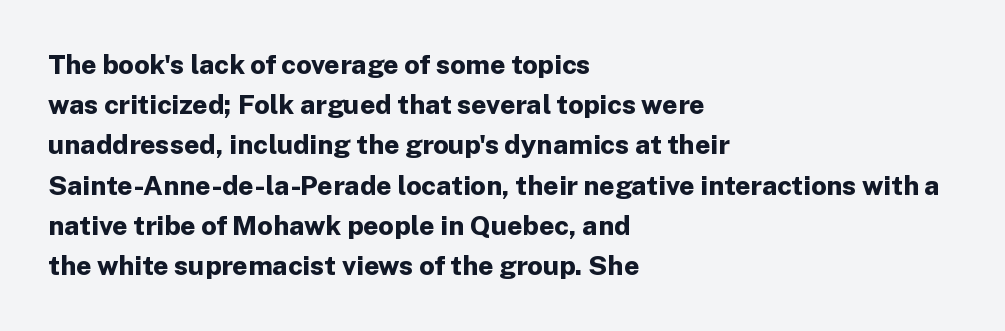
The rag falls on the right side of this text block. The axis of the letterforms is exactly vertical. Descender tails drop into unmarked territory. Inter-character spacing is left at the font's built-in metrics. Heavy, bold letterforms.
